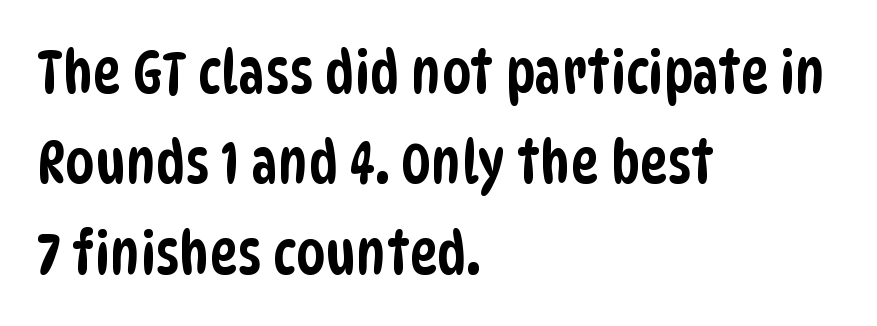
Q: Is the typeface a serif or a sans-serif typeface? A: Sans-serif.
Q: Is the text underlined? A: No.
Q: How is the paragraph aligned? A: Left-aligned.
Q: Is the spacing between letters normal or unusually wide? A: Normal.
Q: Is the spacing between lines tight, normal or loose? A: Normal.
Q: Width (condensed, normal, or wide)? A: Condensed.
Q: Stroke contrast? A: Low.
Q: x-height? A: Large.
Q: Monospaced? A: No.
